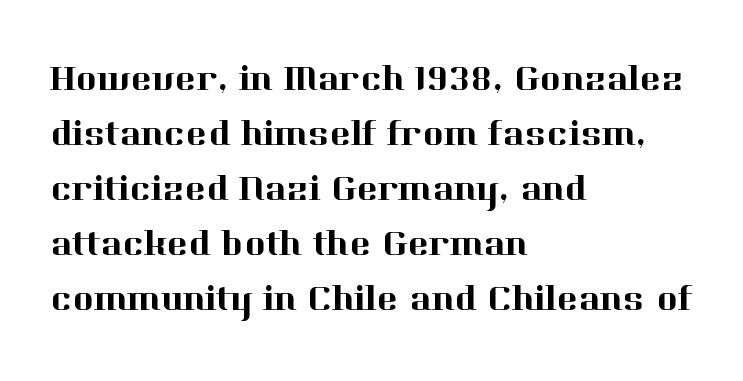
Q: Is the text italic (slanted)? A: No, it is upright.
Q: Is the typeface a serif or a sans-serif typeface? A: Serif.
Q: Is the text underlined? A: No.
Q: How is the paragraph aligned? A: Left-aligned.
Q: Is the spacing between letters normal or unusually wide? A: Normal.
Q: Is the spacing between lines tight, normal or loose? A: Normal.
Q: Width (condensed, normal, or wide)? A: Normal.
Q: Stroke contrast? A: High.
Q: x-height? A: Medium.
Q: Monospaced? A: No.
